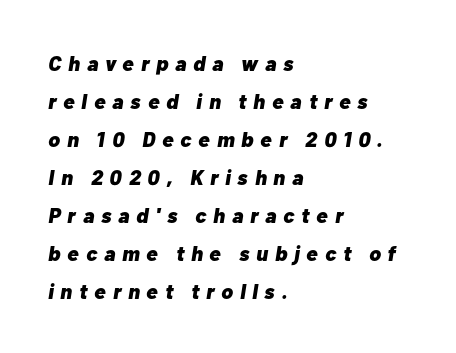
{"italic": "yes", "lean": "right", "slant_degrees": 10, "bold": "yes", "underline": "no", "align": "left", "line_spacing_ratio": 1.81, "letter_spacing": "wide", "letter_spacing_em": 0.33, "glyph_px": 21}
